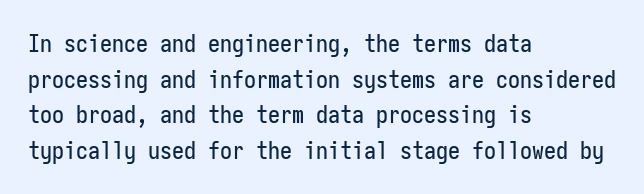
Q: Is the text italic (slanted)? A: No, it is upright.
Q: Is the text underlined? A: No.
Q: How is the paragraph aligned? A: Left-aligned.
Q: Is the spacing between letters normal or unusually wide? A: Normal.
Q: Is the spacing between lines tight, normal or loose? A: Normal.
